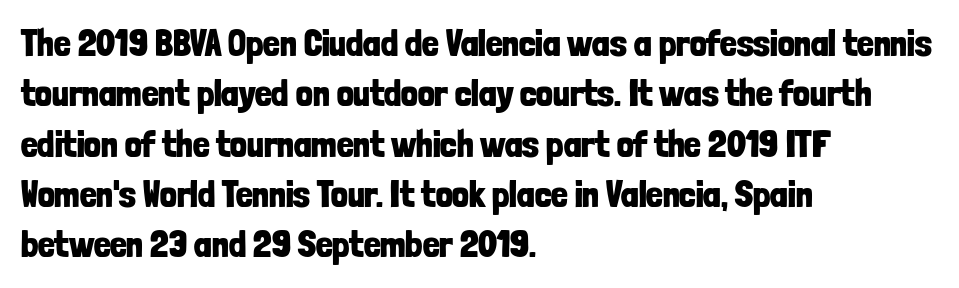
{"serif": "no", "italic": "no", "bold": "yes", "weight": "bold", "width": "condensed", "stroke_contrast": "low", "x_height": "medium", "monospaced": "no", "underline": "no", "align": "left", "line_spacing": "normal", "line_spacing_ratio": 1.36, "letter_spacing": "normal", "letter_spacing_em": 0.0, "glyph_px": 37}
